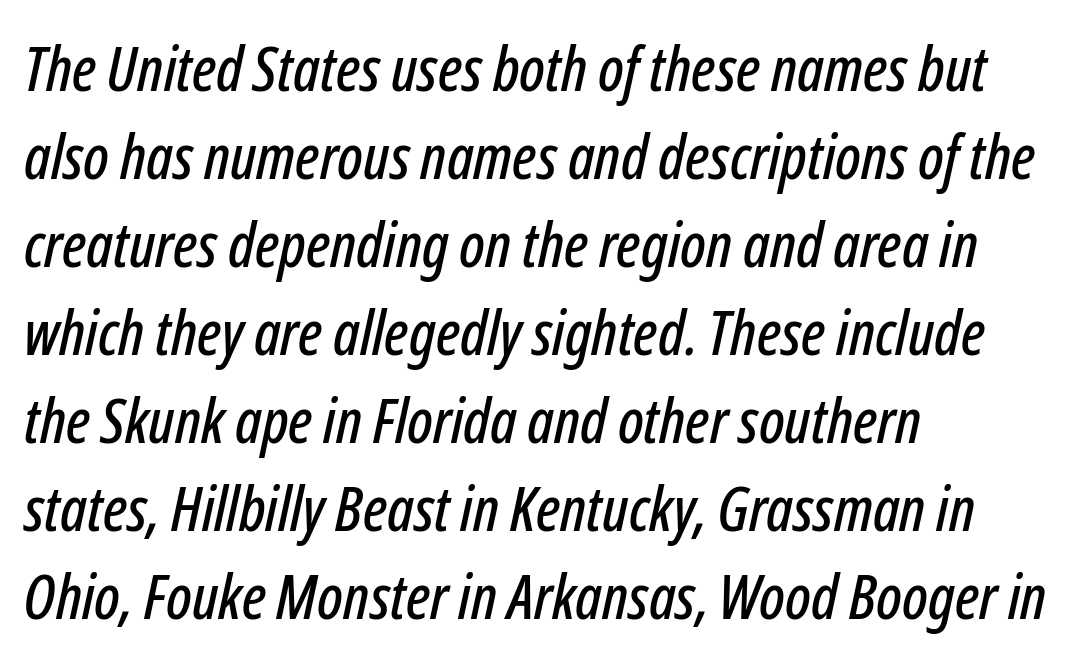
Q: Is the text italic (slanted)? A: Yes, it leans right by about 12 degrees.
Q: Is the text underlined? A: No.
Q: How is the paragraph aligned? A: Left-aligned.
Q: Is the spacing between letters normal or unusually wide? A: Normal.
Q: Is the spacing between lines tight, normal or loose? A: Normal.
Q: Width (condensed, normal, or wide)? A: Condensed.
Q: Stroke contrast? A: Low.
Q: x-height? A: Medium.
Q: Monospaced? A: No.
